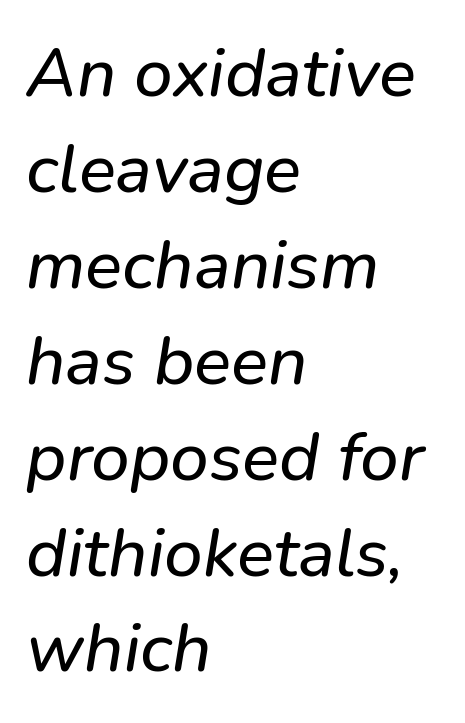
The image shows 69 px sans-serif type; set left-aligned, normal line spacing (1.39x), normal letter spacing, not underlined; low stroke contrast and a medium x-height.
